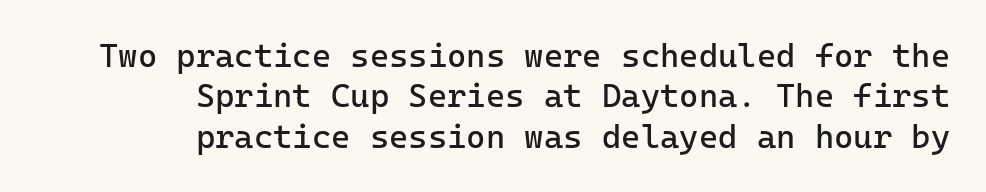
This sample uses plain, unmodified letter spacing. Does the type have serifs? No, each stem ends abruptly. Is the block centered? No — it sits flush against the right margin. Vertical strokes here are truly vertical. The letters look calm and open, with moderate or lighter stems. Nobody drew a line under any word here.
